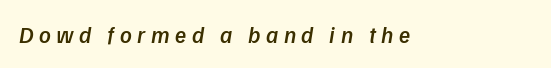
The image shows 23 px text type; set unusually wide letter spacing (+0.24 em), not underlined.
